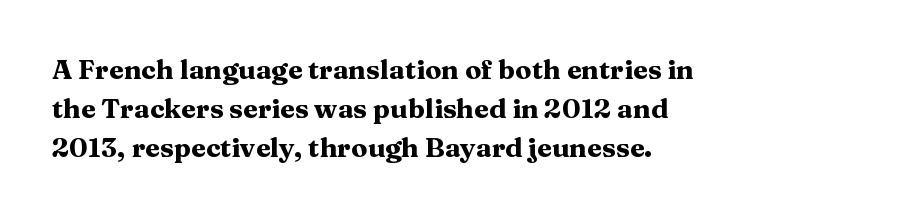
Q: Is the text bold? A: Yes.
Q: Is the text italic (slanted)? A: No, it is upright.
Q: Is the text underlined? A: No.
Q: How is the paragraph aligned? A: Left-aligned.
Q: Is the spacing between letters normal or unusually wide? A: Normal.
Q: Is the spacing between lines tight, normal or loose? A: Normal.
